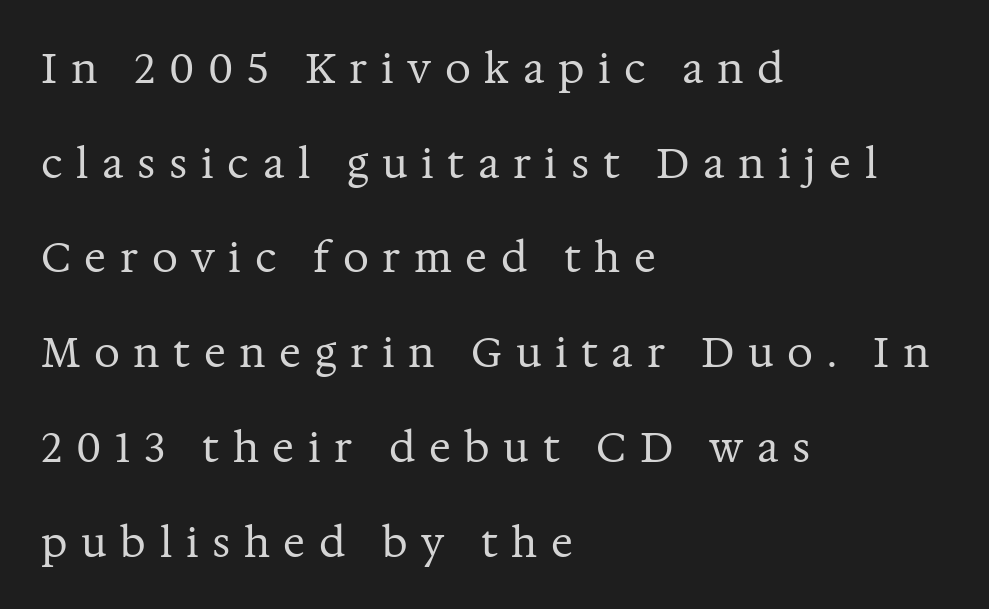
Unbolded letterforms with no extra heft. Are there feet on the stems? There are — it's a serif. The rendering uses natural spacing where letterforms have individual widths. Rule under the text: the space is simply empty. The letters stand straight up with perfectly vertical stems. Letter spacing: wide.
